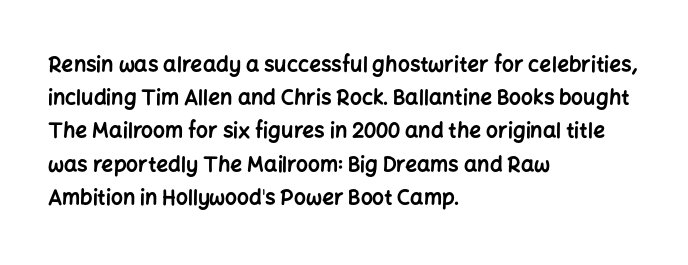
The font is running at its bold setting. Letters rest on an invisible, unmarked baseline. Students, note that the glyphs here touch the page at normal intervals. The rendering anchors every line to the left-hand side.
